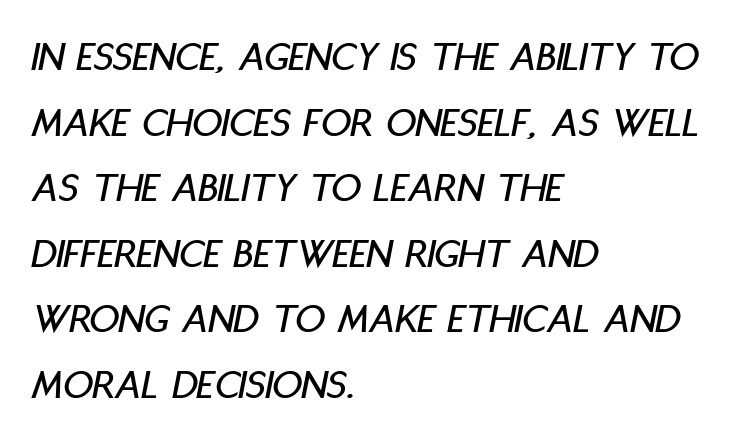
The image shows 42 px condensed type, italic (leaning right); set left-aligned, normal line spacing (1.56x), normal letter spacing, not underlined; low stroke contrast and a large x-height.
